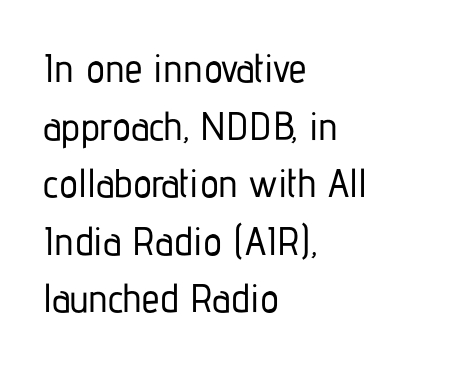
The image shows 40 px condensed sans-serif type, upright; set left-aligned, normal line spacing (1.44x), normal letter spacing, not underlined; low stroke contrast and a medium x-height.
